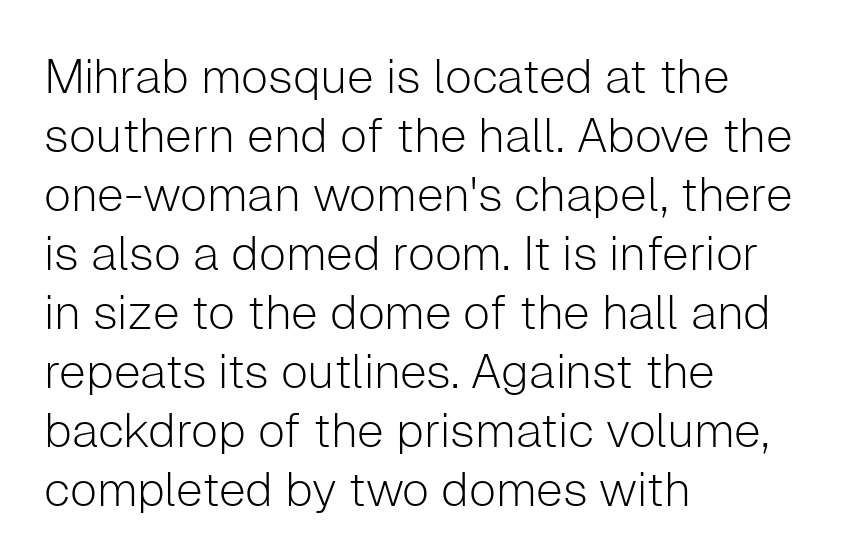
This sample uses an upright cut, with every glyph sitting square on the baseline. Each letter's strokes conclude bluntly, with no projecting serifs. Underline: absent. Observe the ordinary spacing: letters are neighbours, not strangers. This is not heavy type; no bold has been used.
